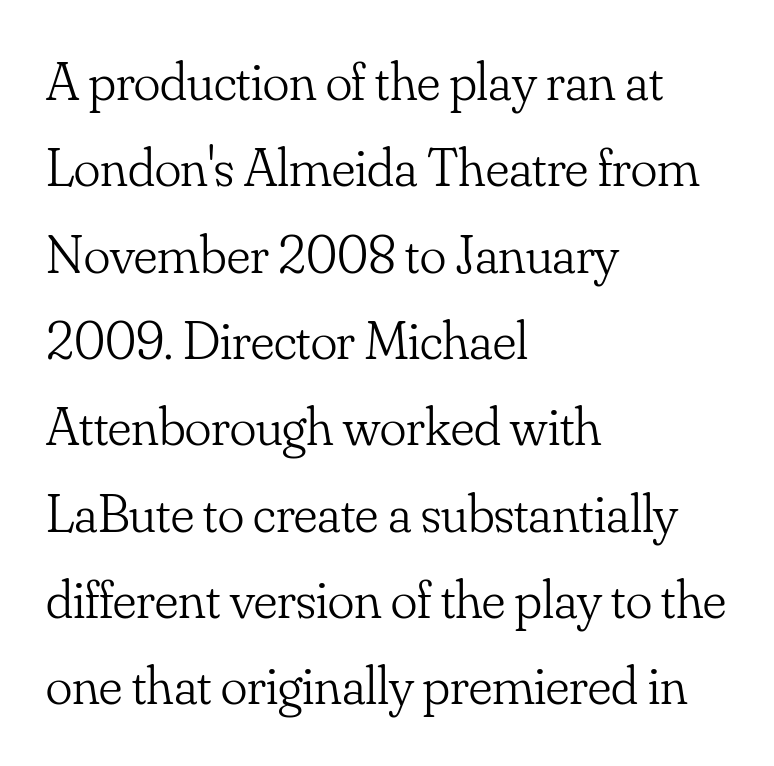
Q: Is the text bold? A: No.
Q: Is the text italic (slanted)? A: No, it is upright.
Q: Is the typeface a serif or a sans-serif typeface? A: Serif.
Q: Is the text underlined? A: No.
Q: How is the paragraph aligned? A: Left-aligned.
Q: Is the spacing between letters normal or unusually wide? A: Normal.
Q: Is the spacing between lines tight, normal or loose? A: Normal.
Q: Width (condensed, normal, or wide)? A: Normal.
Q: Stroke contrast? A: Low.
Q: x-height? A: Small.
Q: Monospaced? A: No.
